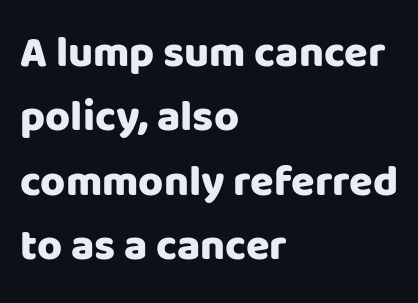
{"serif": "no", "italic": "no", "bold": "yes", "weight": "heavy", "width": "normal", "stroke_contrast": "low", "x_height": "large", "monospaced": "no", "underline": "no", "align": "left", "line_spacing": "normal", "line_spacing_ratio": 1.5, "letter_spacing": "normal", "letter_spacing_em": 0.0, "glyph_px": 43}
